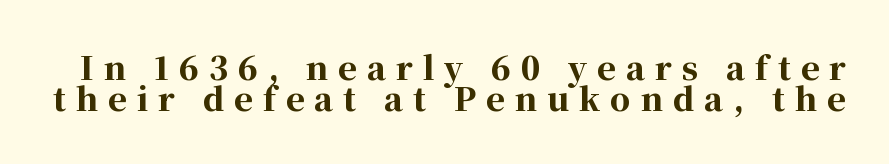
{"serif": "yes", "italic": "no", "bold": "yes", "weight": "bold", "width": "normal", "stroke_contrast": "high", "x_height": "medium", "monospaced": "no", "underline": "no", "line_spacing": "tight", "line_spacing_ratio": 0.96, "letter_spacing": "wide", "letter_spacing_em": 0.31, "glyph_px": 32}
